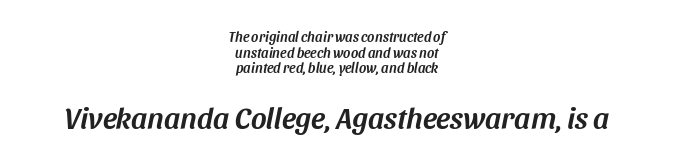
{"italic": "yes", "lean": "right", "slant_degrees": 11, "width": "normal", "stroke_contrast": "medium", "x_height": "large", "monospaced": "no", "underline": "no", "align": "center", "line_spacing": "tight", "line_spacing_ratio": 1.11, "letter_spacing": "normal", "letter_spacing_em": 0.0, "larger_block": "second", "size_ratio": 2.14, "glyph_px": 30}
